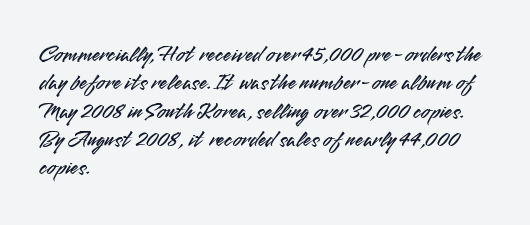
Q: Is the text italic (slanted)? A: Yes.
Q: Is the text underlined? A: No.
Q: How is the paragraph aligned? A: Left-aligned.
Q: Is the spacing between letters normal or unusually wide? A: Normal.
